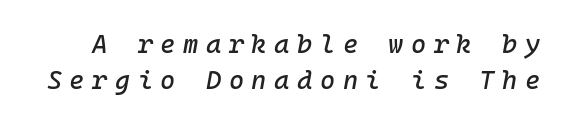
The image shows 26 px text type, italic (leaning right); set normal line spacing (1.37x), unusually wide letter spacing (+0.29 em), not underlined.
